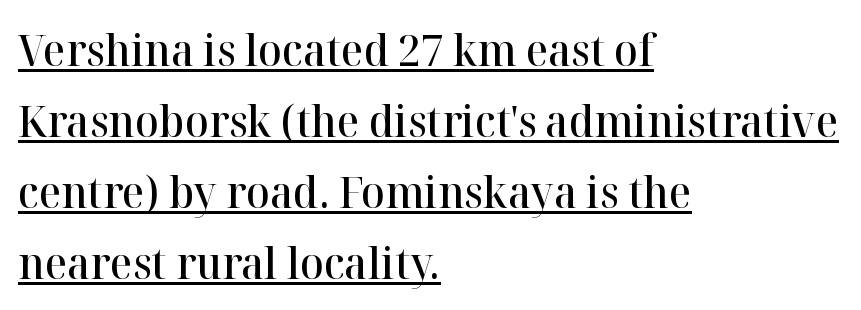
Leading matches the norm, producing a regular column. The passage shown is underscored from start to finish. Do the characters align in a grid? No, the font is proportional. The lines in this sample share a left origin and differ only in where they stop.
